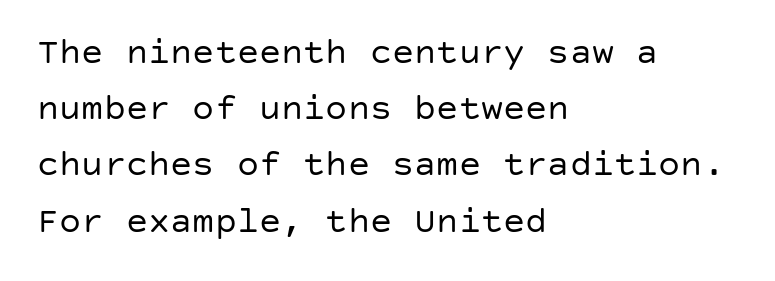
The image shows 37 px regular-weight sans-serif type, upright; set left-aligned, normal line spacing (1.52x), normal letter spacing, not underlined; low stroke contrast and a large x-height.
